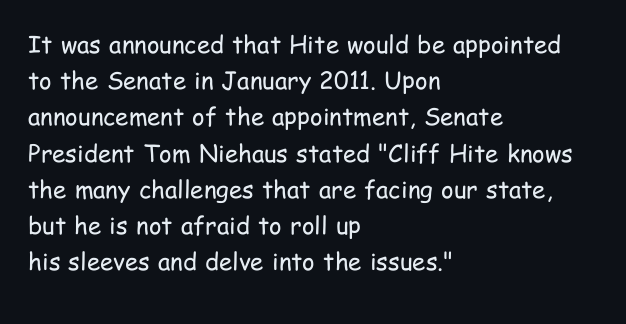
{"italic": "no", "bold": "no", "underline": "no", "align": "left", "line_spacing": "normal", "line_spacing_ratio": 1.51, "letter_spacing": "normal", "letter_spacing_em": 0.0, "glyph_px": 24}
